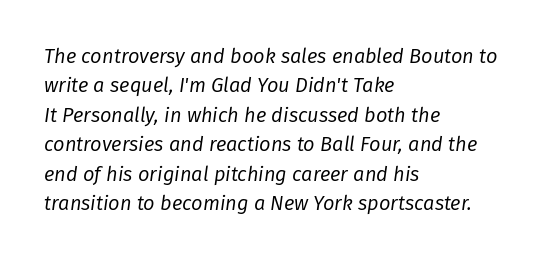
Q: Is the text bold? A: No.
Q: Is the text italic (slanted)? A: Yes, it leans right by about 8 degrees.
Q: Is the text underlined? A: No.
Q: How is the paragraph aligned? A: Left-aligned.
Q: Is the spacing between letters normal or unusually wide? A: Normal.
Q: Is the spacing between lines tight, normal or loose? A: Normal.
